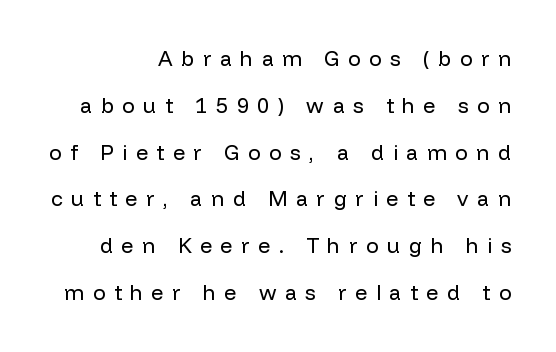
{"italic": "no", "bold": "no", "underline": "no", "align": "right", "line_spacing": "loose", "line_spacing_ratio": 2.23, "letter_spacing": "wide", "letter_spacing_em": 0.41, "glyph_px": 21}
